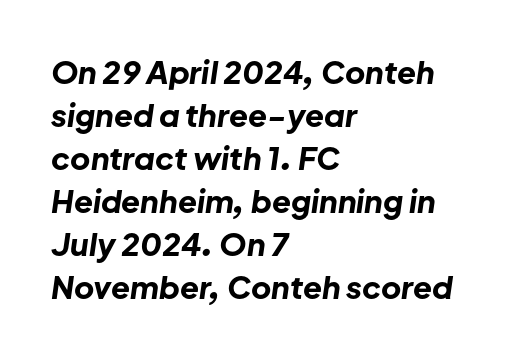
An italicized treatment has been applied to the whole sample. The rendering uses natural spacing where letterforms have individual widths. Between one letter and the next there's only the usual sliver of space. This sample is left-justified, so line endings fall wherever the words run out.
